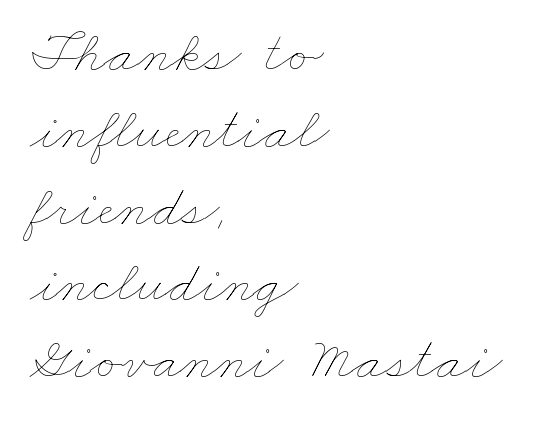
The image shows 60 px thin, wide type; set left-aligned, normal line spacing (1.28x), normal letter spacing, not underlined; low stroke contrast and a small x-height.
